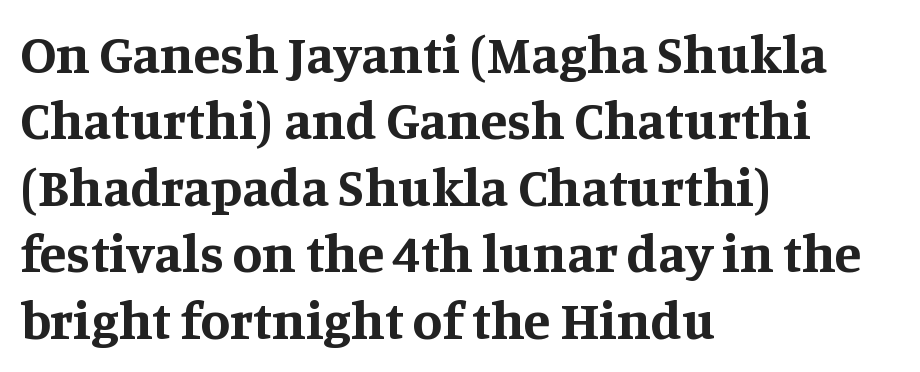
Spacing verdict: proportional, widths tailored to each character. The rendering anchors every line to the left-hand side. The type sits square on the baseline with zero lean. Chunky letters — that's bold for sure. A clean baseline with only descenders dipping below it. Characters follow at the spacing the type designer built in.
